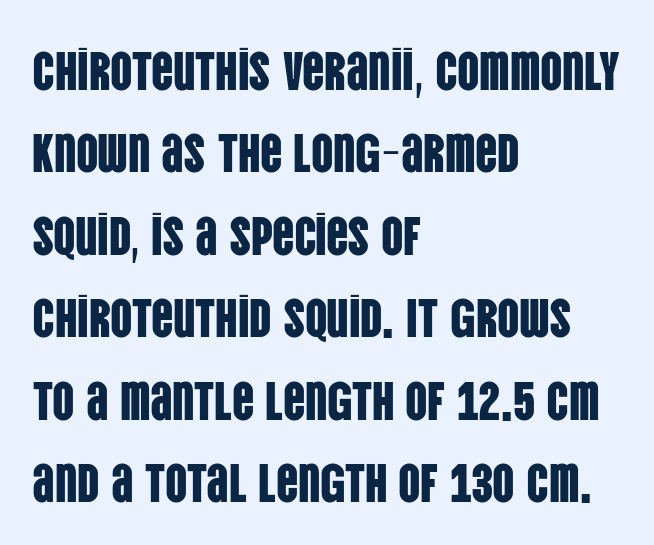
The image shows 55 px condensed sans-serif type, upright; set left-aligned, normal line spacing (1.5x), normal letter spacing, not underlined; low stroke contrast and a large x-height.
